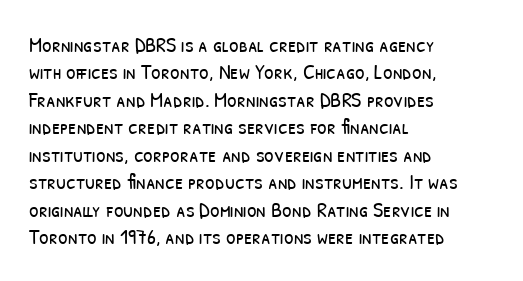
{"bold": "no", "underline": "no", "align": "left", "line_spacing": "normal", "line_spacing_ratio": 1.25, "letter_spacing": "normal", "letter_spacing_em": 0.0, "glyph_px": 22}
